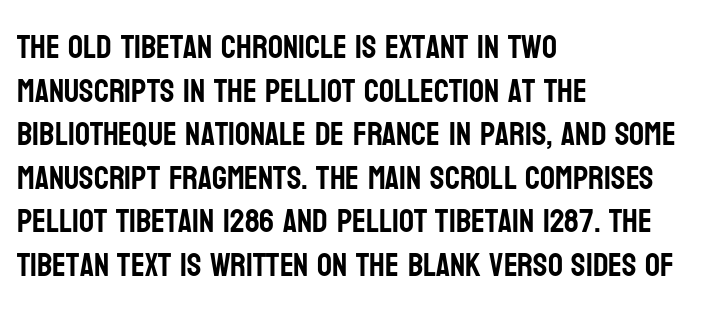
Q: Is the text italic (slanted)? A: No, it is upright.
Q: Is the typeface a serif or a sans-serif typeface? A: Sans-serif.
Q: Is the text underlined? A: No.
Q: How is the paragraph aligned? A: Left-aligned.
Q: Is the spacing between letters normal or unusually wide? A: Normal.
Q: Is the spacing between lines tight, normal or loose? A: Normal.
Q: Width (condensed, normal, or wide)? A: Condensed.
Q: Stroke contrast? A: Low.
Q: x-height? A: Large.
Q: Monospaced? A: No.
